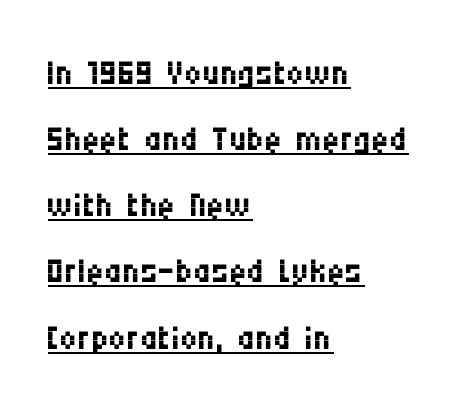
The image shows 49 px regular-weight, condensed sans-serif type, upright; set left-aligned, normal line spacing (1.35x), normal letter spacing, underlined; medium stroke contrast and a large x-height.
